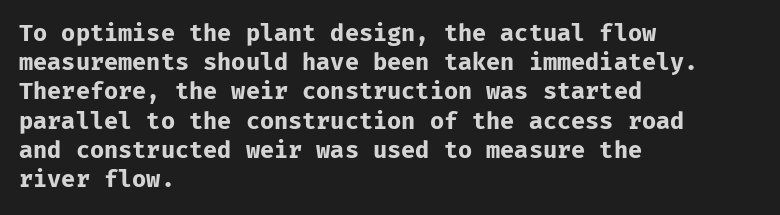
{"italic": "no", "bold": "yes", "underline": "no", "align": "left", "line_spacing": "normal", "line_spacing_ratio": 1.27, "letter_spacing": "normal", "letter_spacing_em": 0.0, "glyph_px": 23}
